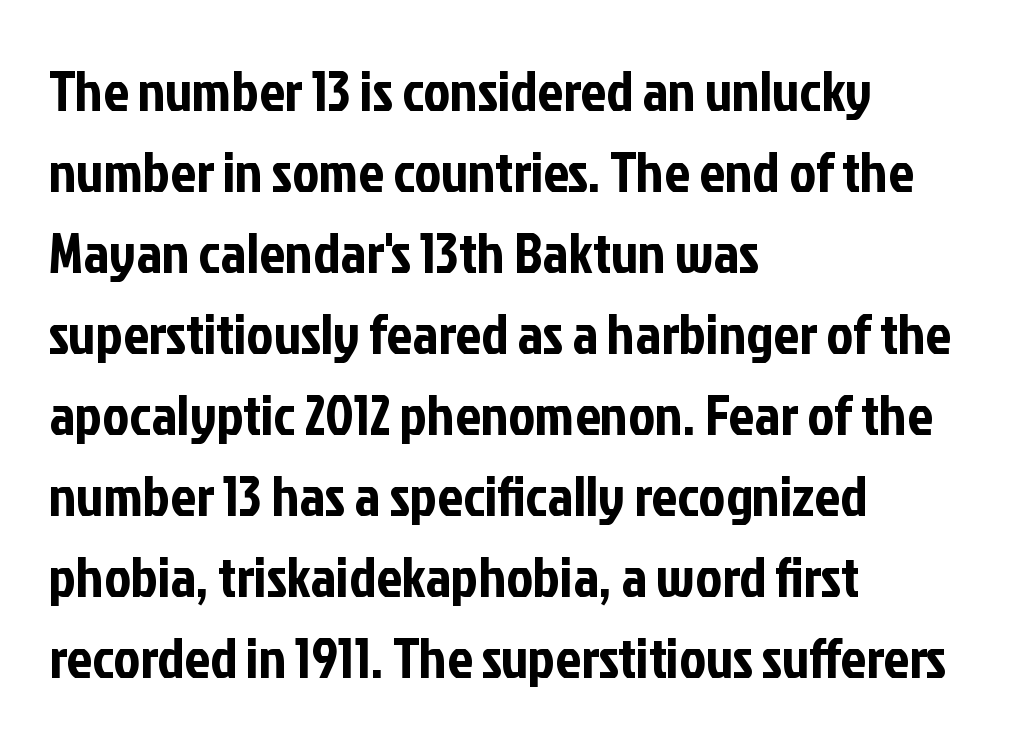
The image shows 57 px condensed sans-serif type, upright; set left-aligned, normal line spacing (1.42x), normal letter spacing, not underlined; low stroke contrast and a medium x-height.
